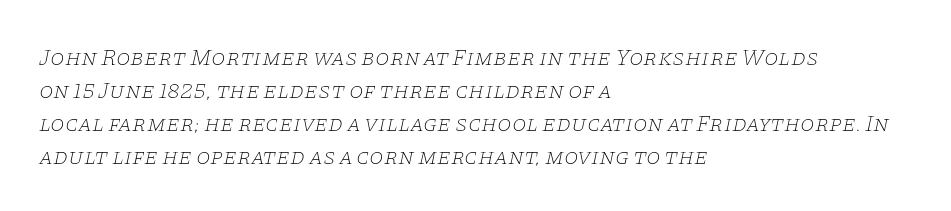
{"italic": "yes", "lean": "right", "slant_degrees": 11, "bold": "no", "underline": "no", "align": "left", "line_spacing": "normal", "line_spacing_ratio": 1.43, "letter_spacing": "normal", "letter_spacing_em": 0.0, "glyph_px": 23}
